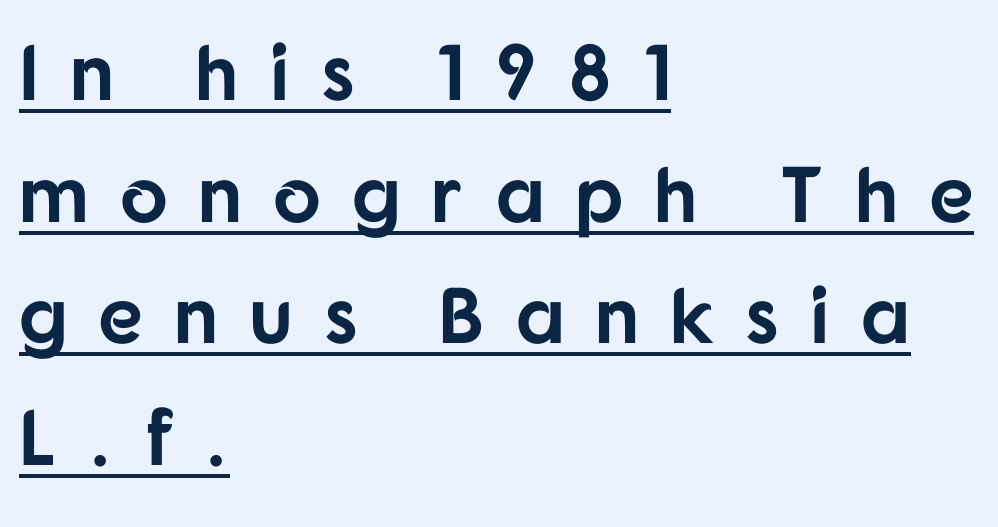
The image shows 79 px bold sans-serif type, upright; set left-aligned, normal line spacing (1.54x), unusually wide letter spacing (+0.39 em), underlined; low stroke contrast and a medium x-height.
